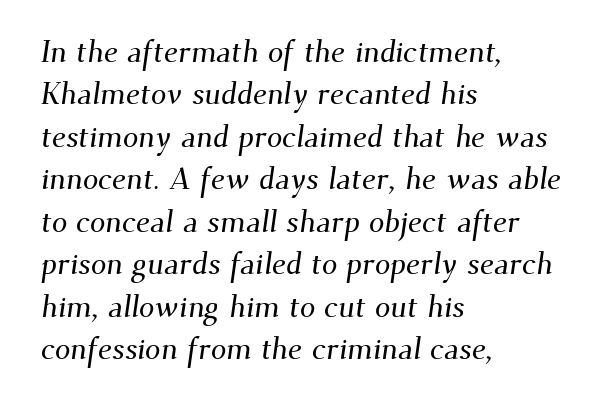
Q: Is the typeface a serif or a sans-serif typeface? A: Serif.
Q: Is the text underlined? A: No.
Q: How is the paragraph aligned? A: Left-aligned.
Q: Is the spacing between letters normal or unusually wide? A: Normal.
Q: Is the spacing between lines tight, normal or loose? A: Normal.
Q: Width (condensed, normal, or wide)? A: Normal.
Q: Stroke contrast? A: Medium.
Q: x-height? A: Small.
Q: Monospaced? A: No.
